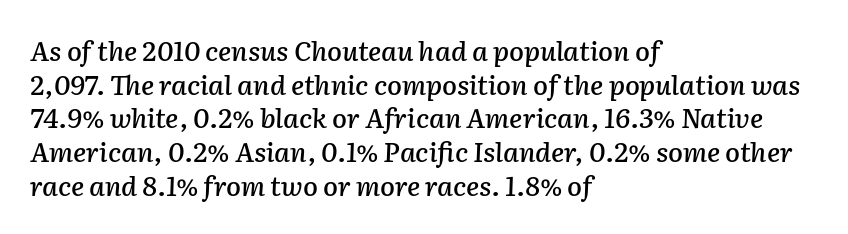
{"italic": "yes", "lean": "right", "slant_degrees": 2, "underline": "no", "align": "left", "line_spacing": "normal", "line_spacing_ratio": 1.25, "letter_spacing": "normal", "letter_spacing_em": 0.0, "glyph_px": 27}
